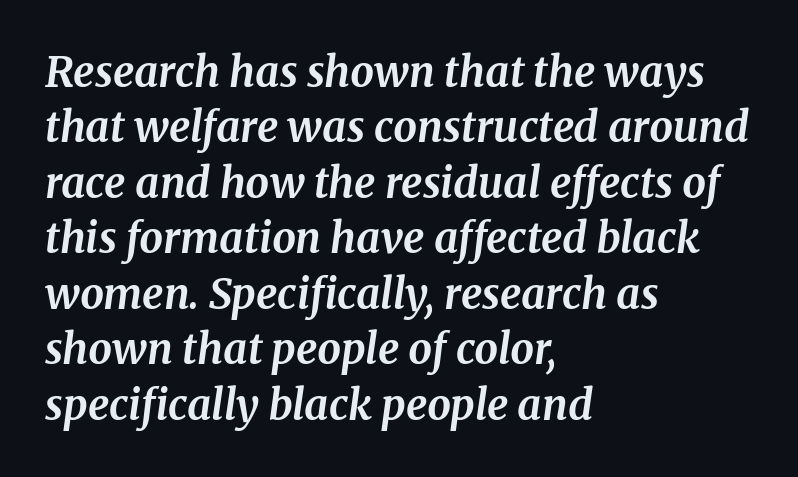
{"serif": "yes", "italic": "yes", "lean": "right", "slant_degrees": 8, "bold": "yes", "weight": "bold", "width": "normal", "stroke_contrast": "medium", "x_height": "medium", "monospaced": "no", "underline": "no", "align": "left", "line_spacing": "normal", "line_spacing_ratio": 1.32, "letter_spacing": "normal", "letter_spacing_em": 0.0, "glyph_px": 42}
